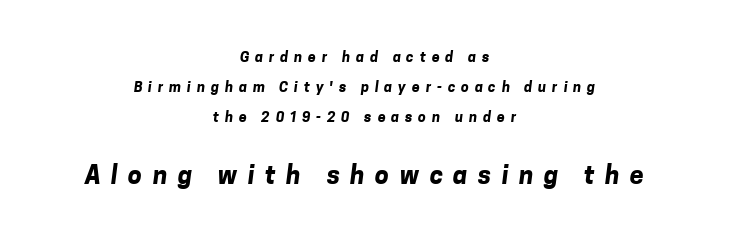
Size hierarchy here favors the trailing block over the leading one. Students, observe: this is what heavily led, spacious text looks like. Layout note: lines centered. The gap between lines stays unmarked. This is heavy type, rendered in bold.
